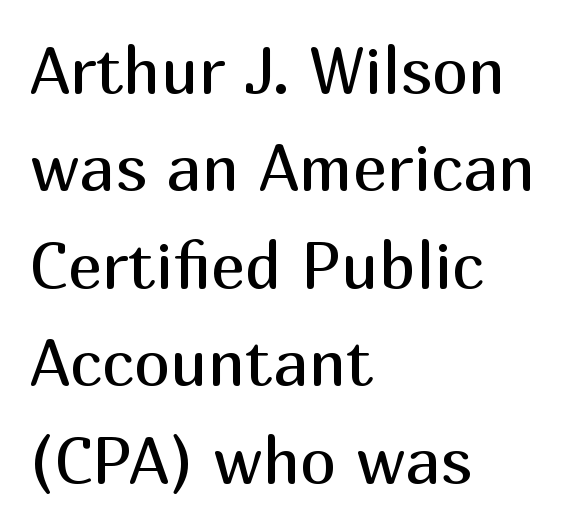
Q: Is the text bold? A: No.
Q: Is the text italic (slanted)? A: No, it is upright.
Q: Is the typeface a serif or a sans-serif typeface? A: Sans-serif.
Q: Is the text underlined? A: No.
Q: How is the paragraph aligned? A: Left-aligned.
Q: Is the spacing between letters normal or unusually wide? A: Normal.
Q: Is the spacing between lines tight, normal or loose? A: Normal.
Q: Width (condensed, normal, or wide)? A: Normal.
Q: Stroke contrast? A: Medium.
Q: x-height? A: Medium.
Q: Monospaced? A: No.
